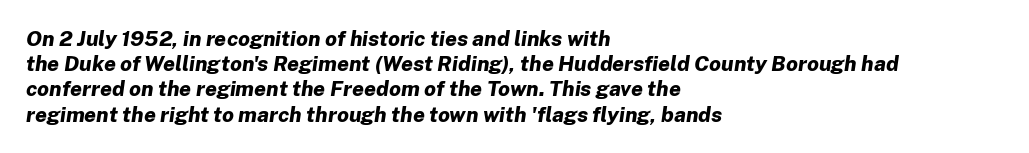
{"italic": "yes", "lean": "right", "slant_degrees": 8, "bold": "yes", "underline": "no", "align": "left", "line_spacing_ratio": 1.2, "letter_spacing": "normal", "letter_spacing_em": 0.0, "glyph_px": 21}
